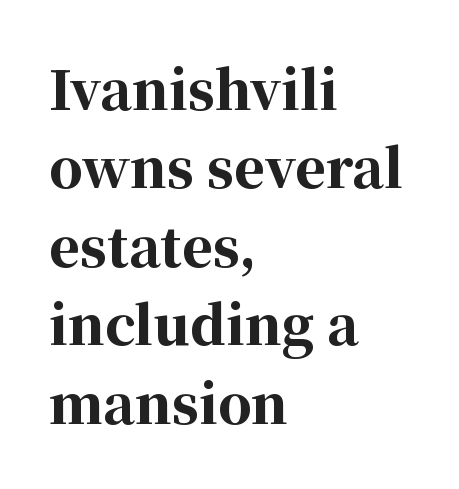
The image shows 53 px bold serif type, upright; set left-aligned, normal line spacing (1.48x), normal letter spacing, not underlined; high stroke contrast and a medium x-height.
